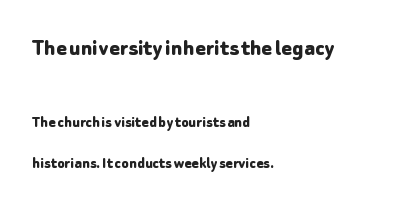
Q: Is the text bold? A: Yes.
Q: Is the text italic (slanted)? A: No, it is upright.
Q: Is the text underlined? A: No.
Q: How is the paragraph aligned? A: Left-aligned.
Q: Is the spacing between letters normal or unusually wide? A: Normal.
Q: Is the spacing between lines tight, normal or loose? A: Loose.
Q: Which block of text is set in a larger size, the first (top) or the second (bottom)? A: The first (top) one.
